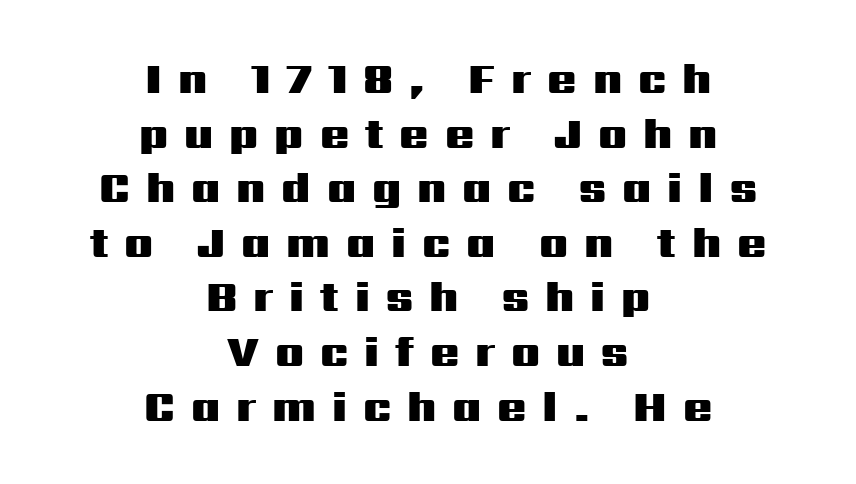
{"serif": "no", "italic": "no", "bold": "yes", "weight": "heavy", "width": "wide", "stroke_contrast": "medium", "x_height": "medium", "monospaced": "no", "underline": "no", "align": "center", "line_spacing": "normal", "line_spacing_ratio": 1.27, "letter_spacing": "wide", "letter_spacing_em": 0.37, "glyph_px": 43}
